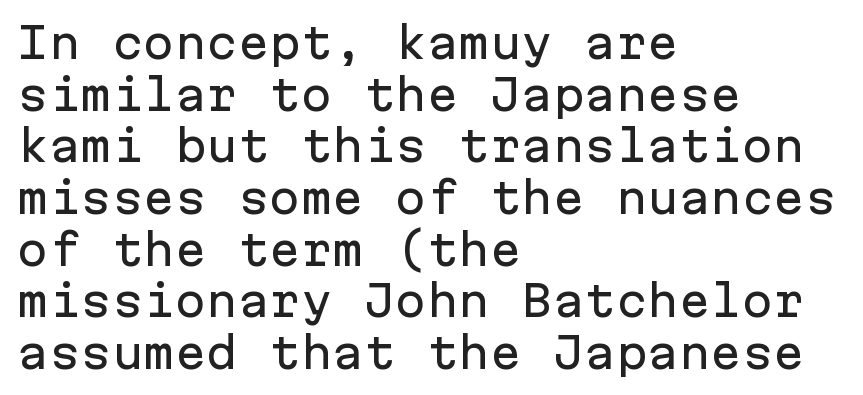
{"serif": "no", "italic": "no", "width": "normal", "stroke_contrast": "low", "x_height": "medium", "monospaced": "yes", "underline": "no", "align": "left", "line_spacing_ratio": 1.23, "letter_spacing": "normal", "letter_spacing_em": 0.0, "glyph_px": 42}
